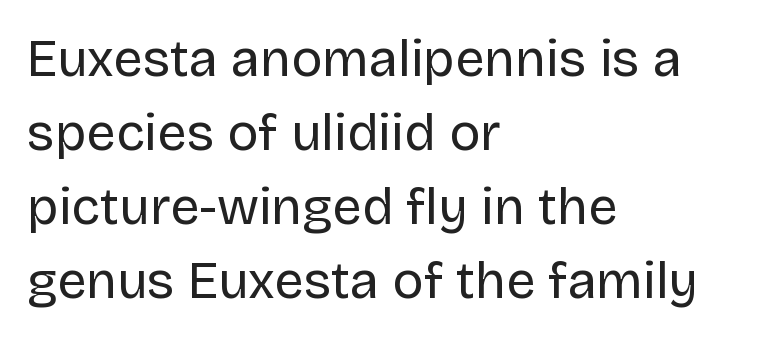
These lines stack with their left ends in a neat column. Caption: face not bold, strokes unweighted. Tall strokes in this sample are plumb rather than angled. A normal amount of white space separates one row of letters from the next. Typographically, this falls in the sans-serif category. The words here are not underlined.
